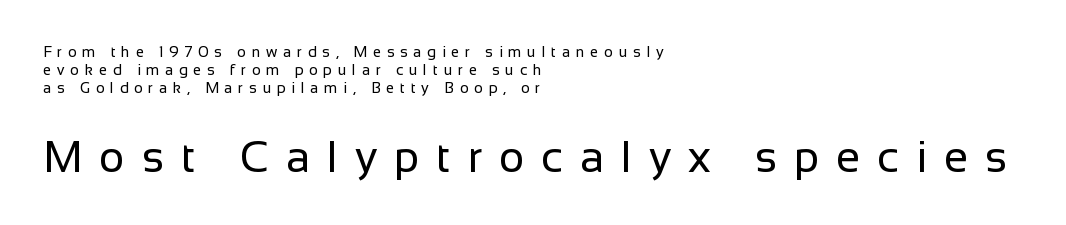
{"serif": "no", "italic": "no", "bold": "no", "weight": "regular", "width": "normal", "stroke_contrast": "low", "x_height": "medium", "monospaced": "no", "underline": "no", "align": "left", "line_spacing_ratio": 1.19, "letter_spacing": "wide", "letter_spacing_em": 0.38, "larger_block": "second", "size_ratio": 2.93, "glyph_px": 44}
